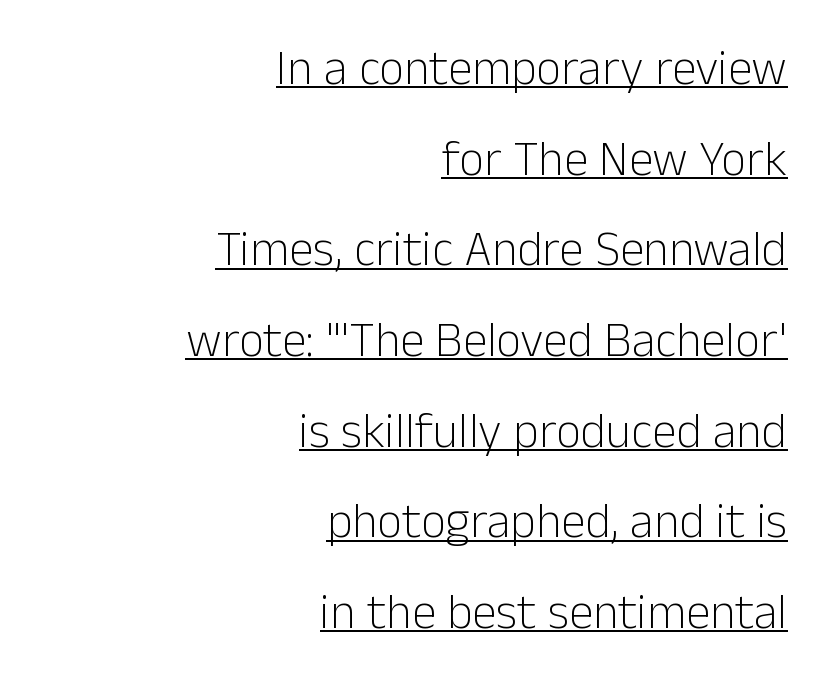
The image shows 49 px light sans-serif type, upright; set right-aligned, line spacing 1.85x, normal letter spacing, underlined; low stroke contrast and a medium x-height.
